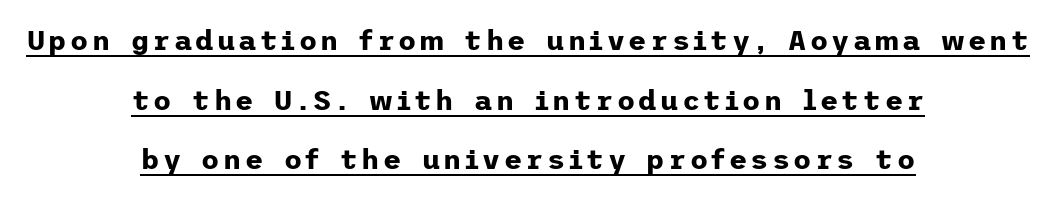
{"serif": "no", "italic": "no", "bold": "yes", "weight": "bold", "width": "normal", "stroke_contrast": "low", "x_height": "medium", "underline": "yes", "align": "center", "line_spacing": "loose", "line_spacing_ratio": 2.13, "glyph_px": 28}
